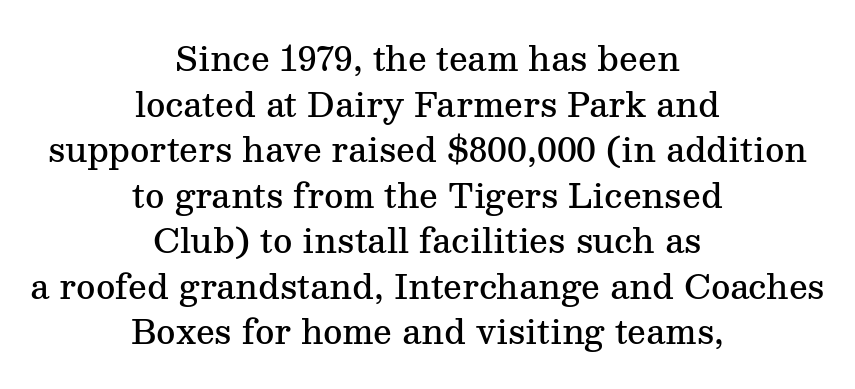
The gaps between neighbouring characters are ordinary and unremarkable. A bare baseline throughout the passage. Stroke thickness is moderately raised; the sample reads as semibold. The face used here is seriffed, in the tradition of book romans. Looks like regular typesetting: each glyph gets only the width it needs. Caption: multi-line text, centered on the measure.
